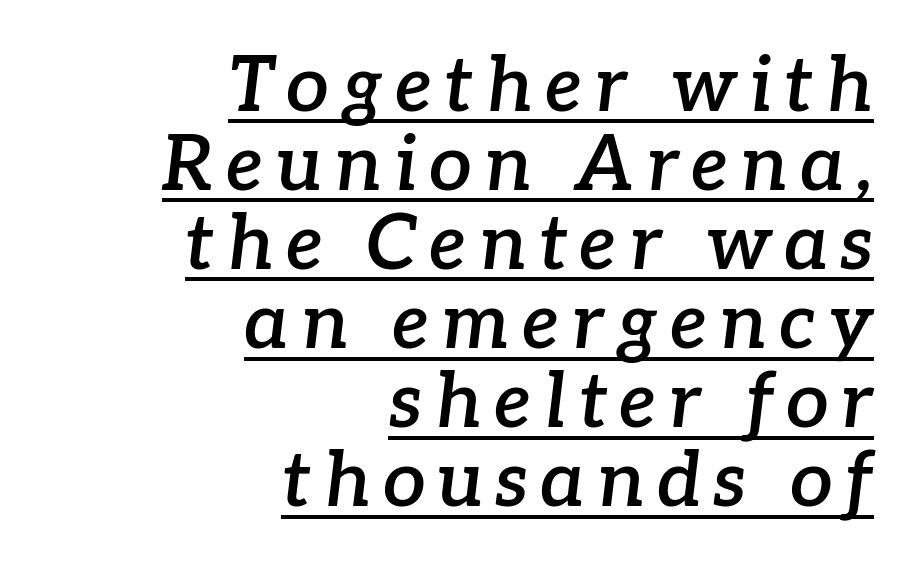
The text block is weighted toward the right margin, trailing off unevenly leftward. Underline: present. This sample trades vertical openness for compactness between lines. The passage shown is typeset with a serif family. Students, this is semibold: more ink than regular, less than bold. The passage shown leans; its letterforms are oblique.
